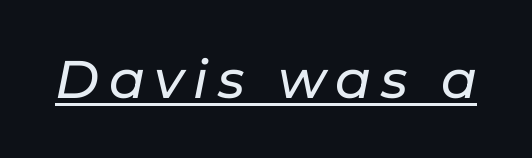
Q: Is the text italic (slanted)? A: Yes, it leans right by about 11 degrees.
Q: Is the text underlined? A: Yes.
Q: Width (condensed, normal, or wide)? A: Normal.
Q: Stroke contrast? A: Low.
Q: x-height? A: Medium.
Q: Monospaced? A: No.
